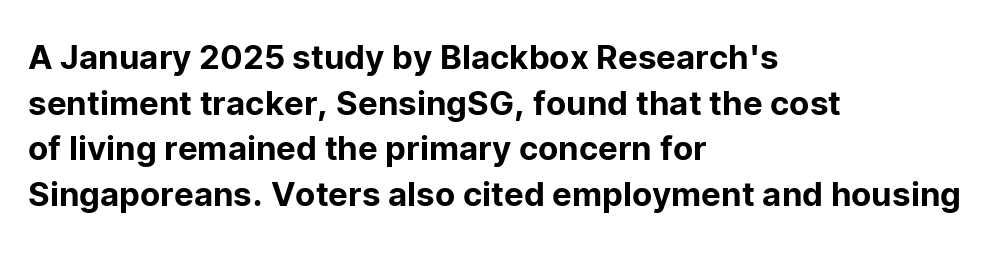
The image shows 33 px sans-serif type, upright; set left-aligned, normal line spacing (1.38x), normal letter spacing, not underlined; low stroke contrast and a medium x-height.
